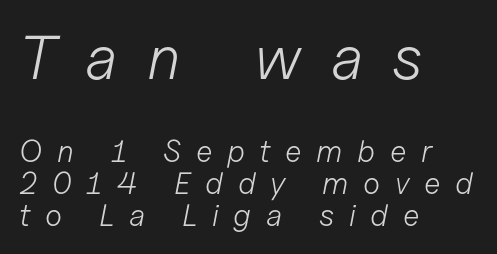
{"italic": "yes", "lean": "right", "slant_degrees": 11, "bold": "no", "weight": "light", "width": "normal", "stroke_contrast": "low", "x_height": "medium", "monospaced": "no", "underline": "no", "align": "left", "line_spacing": "tight", "line_spacing_ratio": 1.03, "letter_spacing": "wide", "letter_spacing_em": 0.47, "larger_block": "first", "size_ratio": 2.0, "glyph_px": 62}
